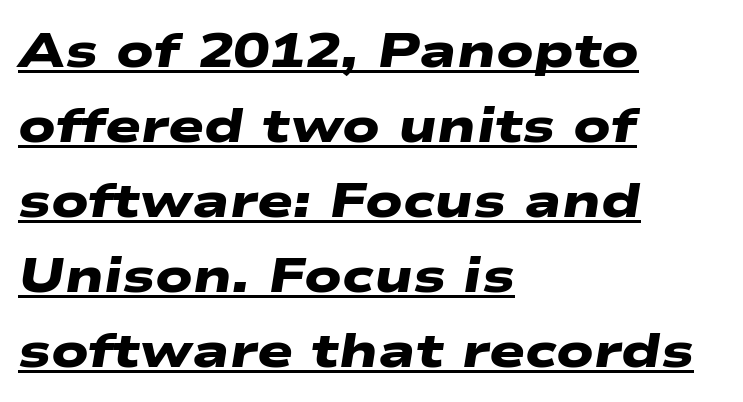
The passage is arranged the way most books set body copy — flush left. Summary of vertical rhythm: regular, with standard interline spacing. The rendering shows plain stroke endings on the letterforms — a sans-serif design. Is the letter spacing exaggerated? No — it looks like the ordinary default.
